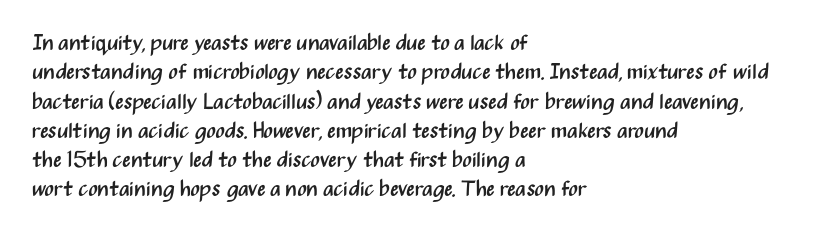
Caption: face not bold, strokes unweighted. Whoever set this chose a conventional vertical rhythm. This sample uses plain, unmodified letter spacing. The lettering stays uniformly vertical, giving the passage a roman look. Rule under the text: the space is simply empty.
